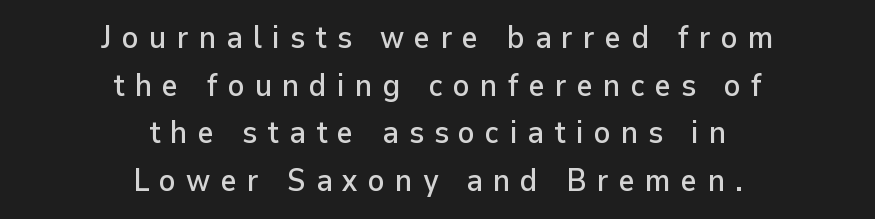
The image shows 31 px sans-serif type, upright; set centered, normal line spacing (1.54x), unusually wide letter spacing (+0.33 em), not underlined; low stroke contrast and a medium x-height.
